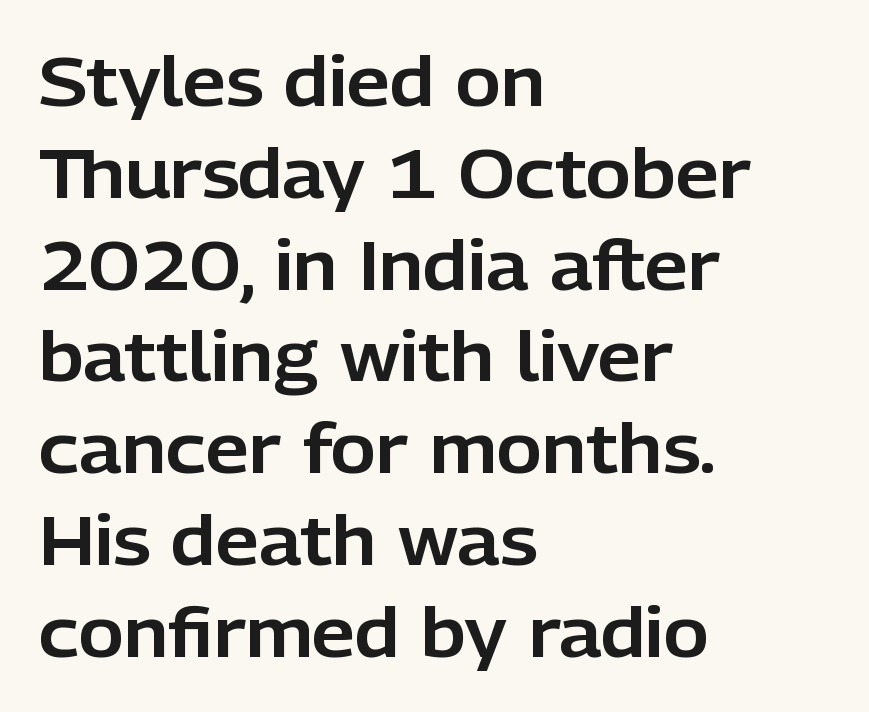
{"serif": "no", "italic": "no", "width": "normal", "stroke_contrast": "low", "x_height": "medium", "monospaced": "no", "underline": "no", "align": "left", "line_spacing": "normal", "line_spacing_ratio": 1.33, "letter_spacing": "normal", "letter_spacing_em": 0.0, "glyph_px": 69}
